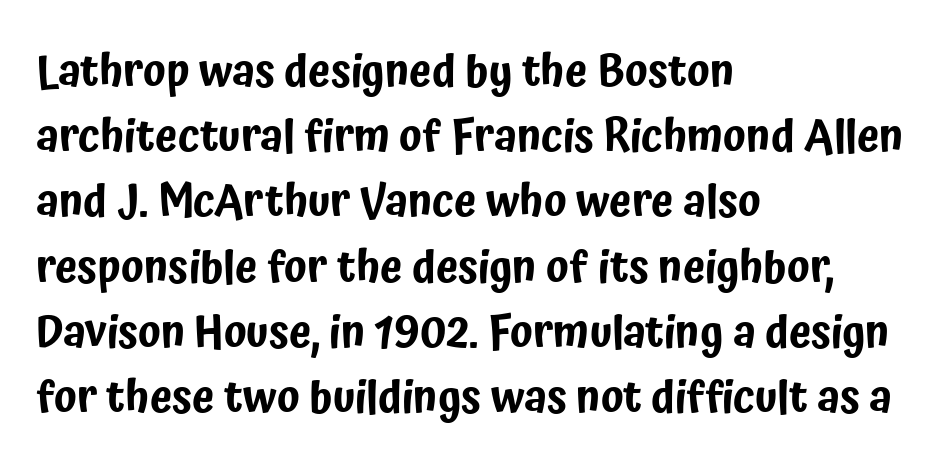
The image shows 45 px condensed sans-serif type, upright; set left-aligned, normal line spacing (1.45x), normal letter spacing, not underlined; low stroke contrast and a medium x-height.
